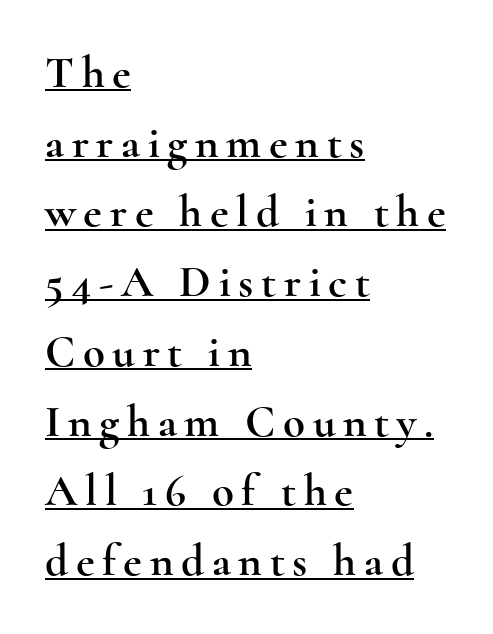
Q: Is the text italic (slanted)? A: No, it is upright.
Q: Is the typeface a serif or a sans-serif typeface? A: Serif.
Q: Is the text underlined? A: Yes.
Q: How is the paragraph aligned? A: Left-aligned.
Q: Is the spacing between lines tight, normal or loose? A: Normal.
Q: Width (condensed, normal, or wide)? A: Wide.
Q: x-height? A: Small.
Q: Monospaced? A: No.
